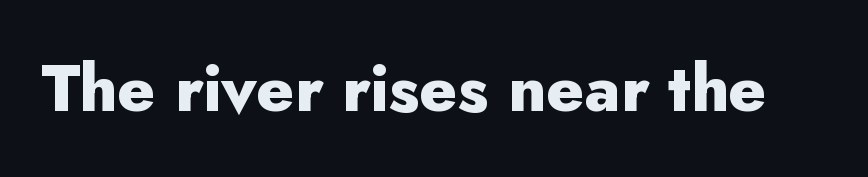
There is no visible air inserted between adjacent glyphs. Check under the words: just untouched page. You can tell from the bare stems that sans-serif type was used. Ascenders rise straight up at ninety degrees. The letters advance in unequal steps, a hallmark of proportional type.
